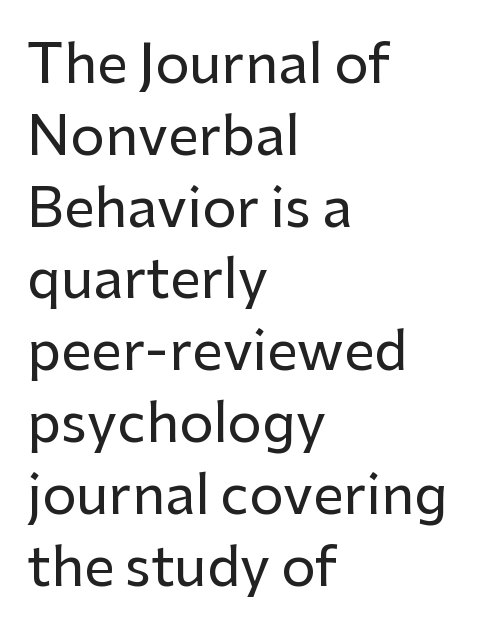
The image shows 54 px sans-serif type, upright; set left-aligned, normal line spacing (1.33x), normal letter spacing, not underlined; low stroke contrast and a medium x-height.
